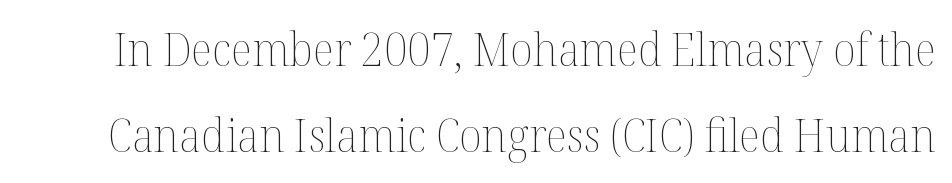
Caption: face not bold, strokes unweighted. Has an underline been added? It has not. Character widths vary here, with narrow letters taking less room than wide ones. This is roman type, the default non-slanted kind.
